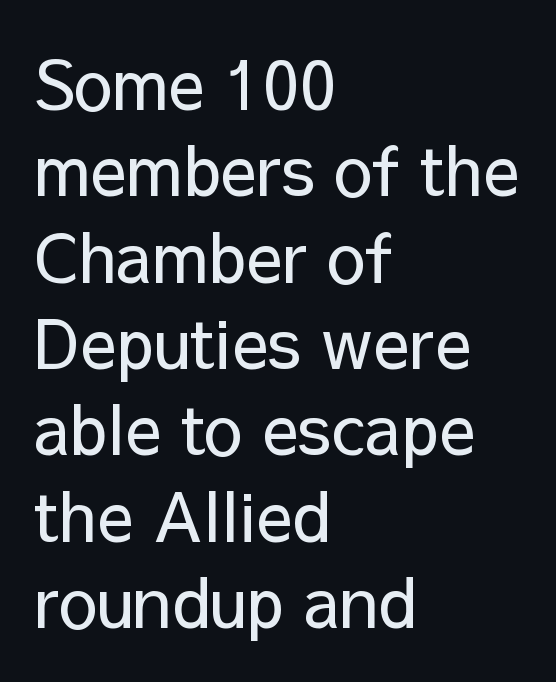
Q: Is the text bold? A: No.
Q: Is the text italic (slanted)? A: No, it is upright.
Q: Is the typeface a serif or a sans-serif typeface? A: Sans-serif.
Q: Is the text underlined? A: No.
Q: How is the paragraph aligned? A: Left-aligned.
Q: Is the spacing between letters normal or unusually wide? A: Normal.
Q: Is the spacing between lines tight, normal or loose? A: Normal.
Q: Width (condensed, normal, or wide)? A: Normal.
Q: Stroke contrast? A: Low.
Q: x-height? A: Medium.
Q: Monospaced? A: No.
